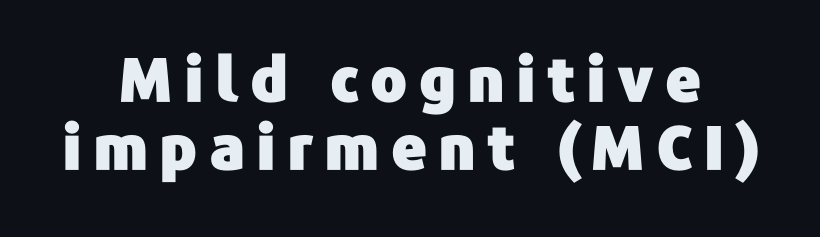
{"serif": "no", "italic": "no", "width": "normal", "stroke_contrast": "low", "x_height": "medium", "monospaced": "no", "underline": "no", "line_spacing": "tight", "line_spacing_ratio": 1.12, "glyph_px": 61}
